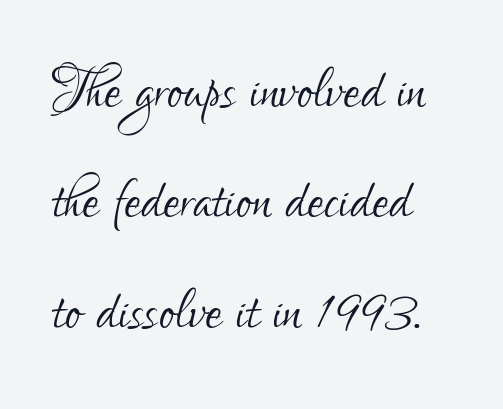
Q: Is the text bold? A: No.
Q: Is the text italic (slanted)? A: Yes.
Q: Is the typeface a serif or a sans-serif typeface? A: Sans-serif.
Q: Is the text underlined? A: No.
Q: How is the paragraph aligned? A: Left-aligned.
Q: Is the spacing between letters normal or unusually wide? A: Normal.
Q: Is the spacing between lines tight, normal or loose? A: Normal.
Q: Width (condensed, normal, or wide)? A: Condensed.
Q: Stroke contrast? A: Low.
Q: x-height? A: Small.
Q: Monospaced? A: No.
